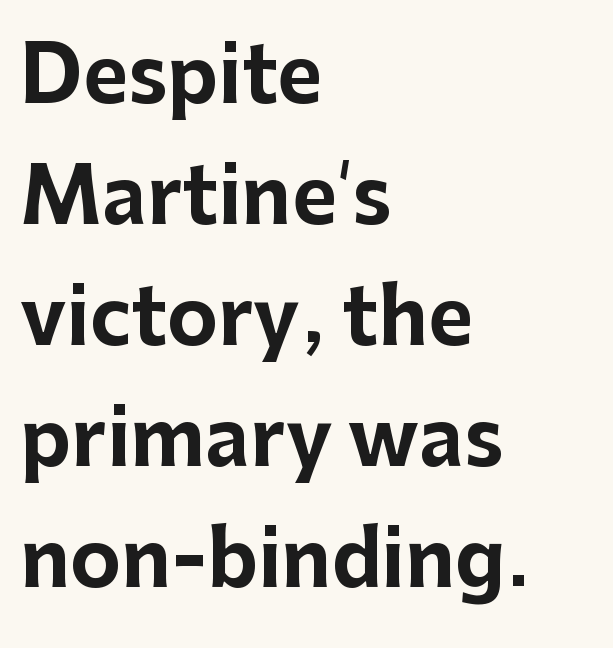
Q: Is the text bold? A: Yes.
Q: Is the text italic (slanted)? A: No, it is upright.
Q: Is the typeface a serif or a sans-serif typeface? A: Sans-serif.
Q: Is the text underlined? A: No.
Q: How is the paragraph aligned? A: Left-aligned.
Q: Is the spacing between letters normal or unusually wide? A: Normal.
Q: Is the spacing between lines tight, normal or loose? A: Normal.
Q: Width (condensed, normal, or wide)? A: Normal.
Q: Stroke contrast? A: Low.
Q: x-height? A: Medium.
Q: Monospaced? A: No.
